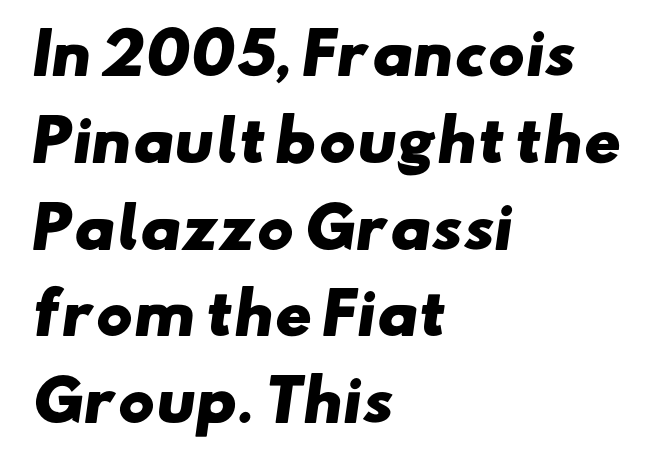
Examine the stroke ends and you'll find no serifs. Compared with typical paragraphs, the rows here are spaced about the same. A dark, heavy texture on the line: the type is bold. Words appear dense and cohesive because spacing is normal. Unmarked baselines from the first word to the last. The lines are quadded left.
